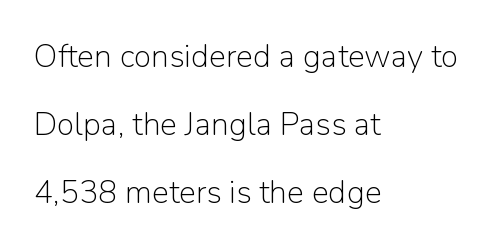
Words float on clear page, feet unadorned. Quick note: not italic, upright. Tracking value appears to be zero — textbook default spacing. Ink coverage per letter is moderate at most.
